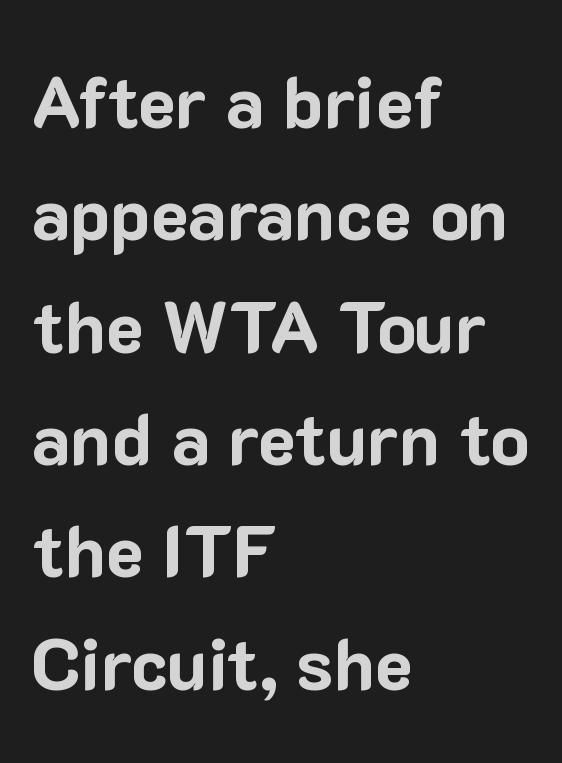
The line-height multiplier appears to be the usual default. Thick stems and heavy bowls — unmistakably bold. The rendering uses natural spacing where letterforms have individual widths. Visually the block forms a straight wall on the left and a jagged coastline on the right. The foot of each line stays bare and open. How are the letters spaced? Ordinarily, with no added tracking.
